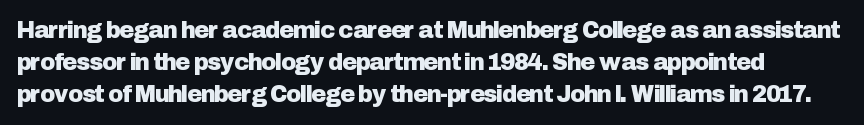
Q: Is the text italic (slanted)? A: No, it is upright.
Q: Is the text underlined? A: No.
Q: How is the paragraph aligned? A: Left-aligned.
Q: Is the spacing between letters normal or unusually wide? A: Normal.
Q: Is the spacing between lines tight, normal or loose? A: Normal.
